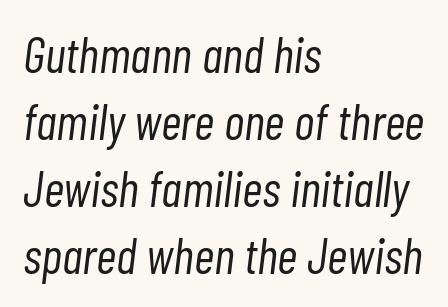
Q: Is the text bold? A: No.
Q: Is the text italic (slanted)? A: Yes, it leans right by about 7 degrees.
Q: Is the text underlined? A: No.
Q: How is the paragraph aligned? A: Left-aligned.
Q: Is the spacing between letters normal or unusually wide? A: Normal.
Q: Is the spacing between lines tight, normal or loose? A: Normal.
Q: Width (condensed, normal, or wide)? A: Condensed.
Q: Stroke contrast? A: Low.
Q: x-height? A: Medium.
Q: Monospaced? A: No.
